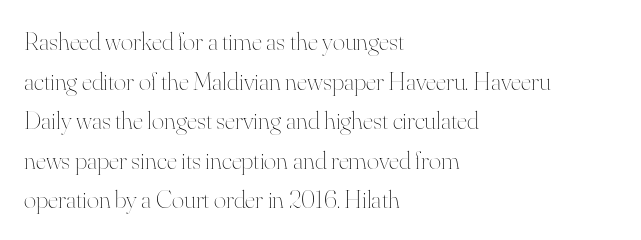
The block of text has a typical density, with ordinary space between rows. The line texture is even and compact thanks to regular tracking. Nothing heavy about these letters — not bold at all. Which margin do the lines hug? The left one — the right edge is uneven.
